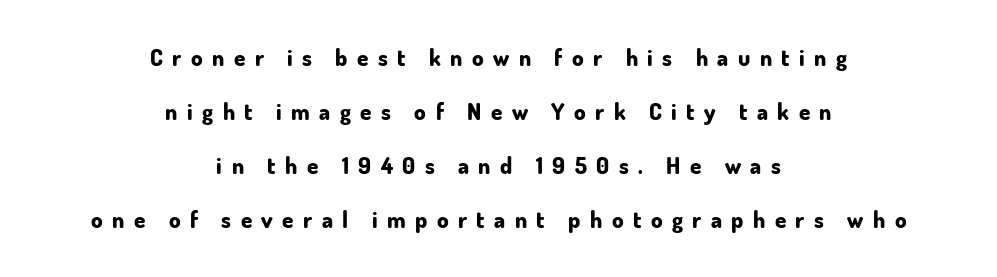
Students, observe: this is what heavily led, spacious text looks like. The typesetter chose a symmetrical, centered arrangement here. Check under the words: just untouched page. If you drew a line through each stem, it would be perfectly vertical.
